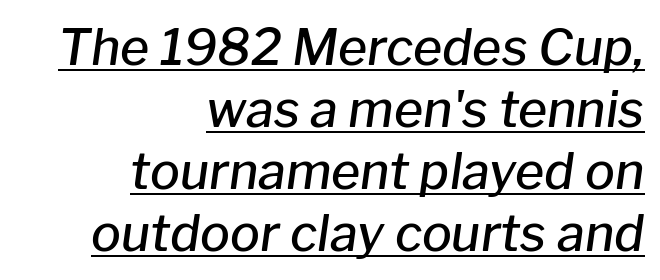
Q: Is the text bold? A: Semi-bold.
Q: Is the text italic (slanted)? A: Yes, it leans right by about 8 degrees.
Q: Is the text underlined? A: Yes.
Q: How is the paragraph aligned? A: Right-aligned.
Q: Is the spacing between letters normal or unusually wide? A: Normal.
Q: Width (condensed, normal, or wide)? A: Normal.
Q: Stroke contrast? A: Low.
Q: x-height? A: Medium.
Q: Monospaced? A: No.
